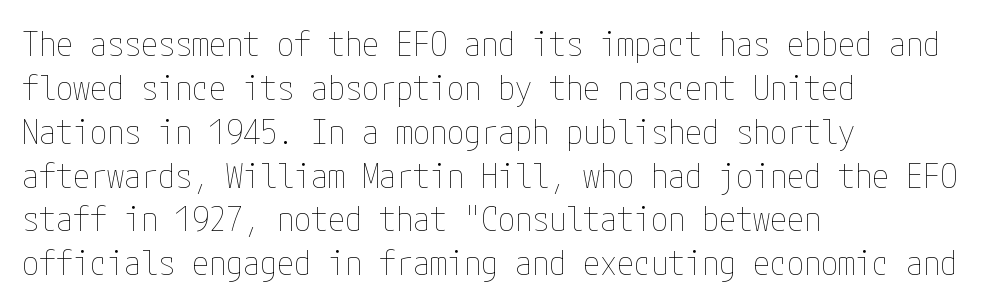
Q: Is the text bold? A: No.
Q: Is the text italic (slanted)? A: No, it is upright.
Q: Is the text underlined? A: No.
Q: How is the paragraph aligned? A: Left-aligned.
Q: Is the spacing between letters normal or unusually wide? A: Normal.
Q: Is the spacing between lines tight, normal or loose? A: Normal.
Q: Width (condensed, normal, or wide)? A: Condensed.
Q: Stroke contrast? A: Low.
Q: x-height? A: Medium.
